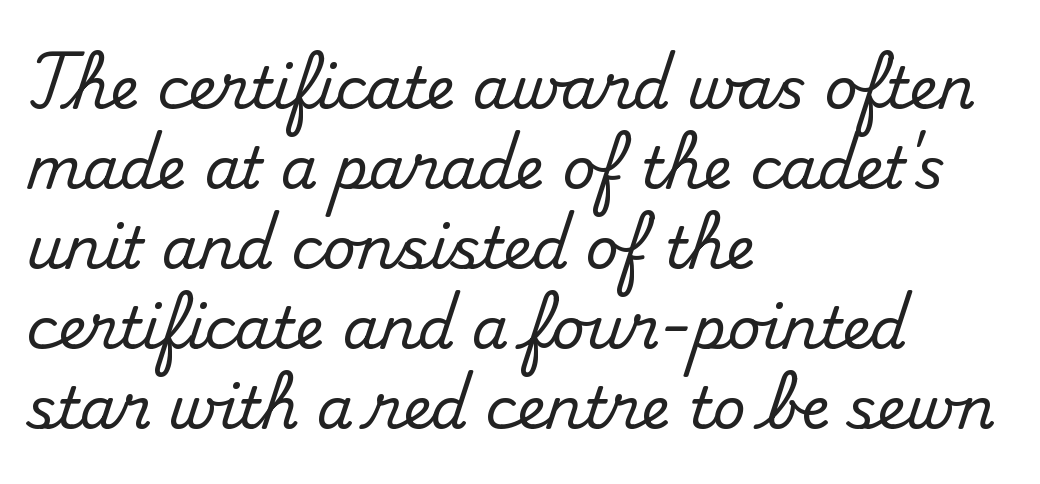
Q: Is the text italic (slanted)? A: Yes.
Q: Is the typeface a serif or a sans-serif typeface? A: Serif.
Q: Is the text underlined? A: No.
Q: How is the paragraph aligned? A: Left-aligned.
Q: Is the spacing between letters normal or unusually wide? A: Normal.
Q: Is the spacing between lines tight, normal or loose? A: Normal.
Q: Width (condensed, normal, or wide)? A: Normal.
Q: Stroke contrast? A: Medium.
Q: x-height? A: Small.
Q: Monospaced? A: No.
